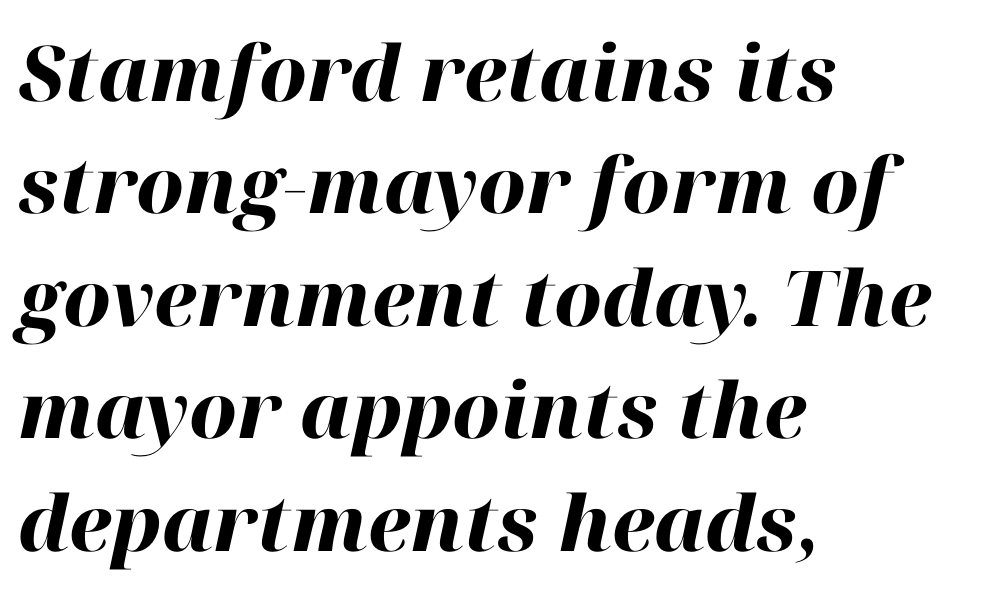
{"italic": "yes", "lean": "right", "slant_degrees": 12, "bold": "yes", "weight": "heavy", "width": "normal", "stroke_contrast": "high", "x_height": "medium", "monospaced": "no", "underline": "no", "align": "left", "line_spacing": "normal", "line_spacing_ratio": 1.46, "letter_spacing": "normal", "letter_spacing_em": 0.0, "glyph_px": 77}
